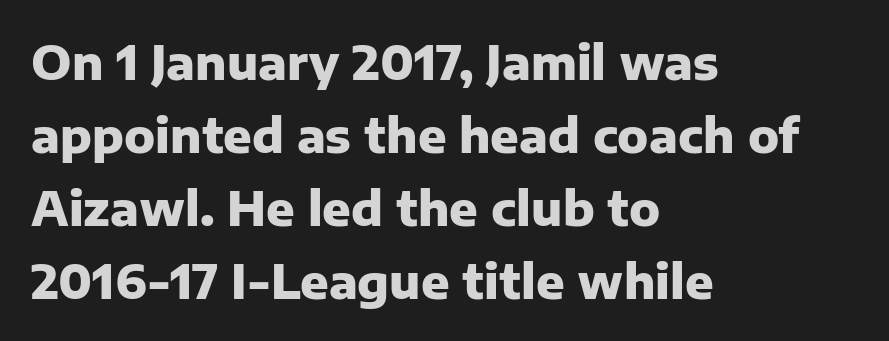
The image shows 47 px heavy sans-serif type, upright; set left-aligned, normal line spacing (1.55x), normal letter spacing, not underlined; low stroke contrast and a medium x-height.
